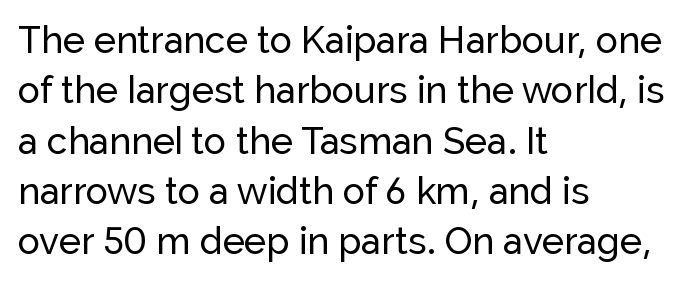
Q: Is the text italic (slanted)? A: No, it is upright.
Q: Is the typeface a serif or a sans-serif typeface? A: Sans-serif.
Q: Is the text underlined? A: No.
Q: How is the paragraph aligned? A: Left-aligned.
Q: Is the spacing between letters normal or unusually wide? A: Normal.
Q: Is the spacing between lines tight, normal or loose? A: Normal.
Q: Width (condensed, normal, or wide)? A: Normal.
Q: Stroke contrast? A: Low.
Q: x-height? A: Medium.
Q: Monospaced? A: No.
